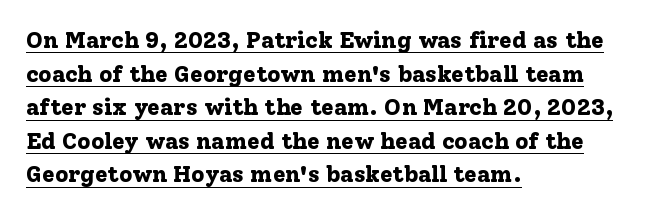
The image shows 23 px bold type, upright; set left-aligned, normal line spacing (1.46x), normal letter spacing, underlined.
